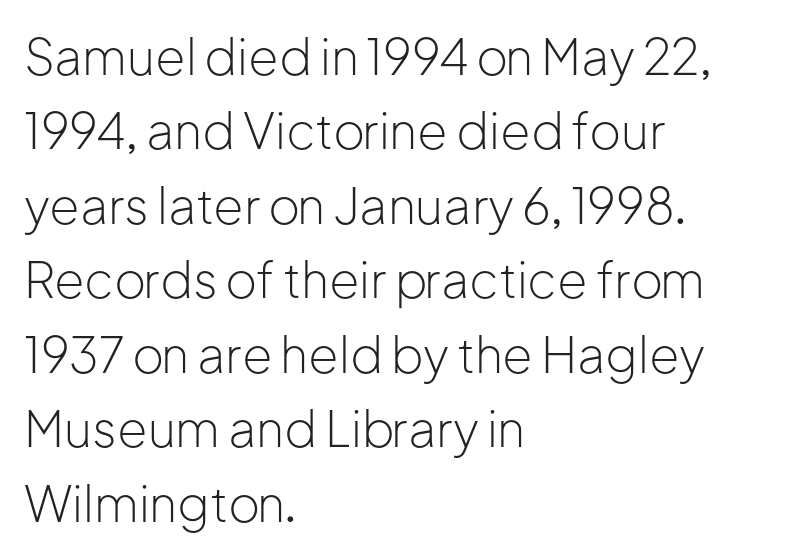
{"serif": "no", "italic": "no", "bold": "no", "weight": "light", "width": "normal", "stroke_contrast": "low", "x_height": "medium", "monospaced": "no", "underline": "no", "align": "left", "line_spacing": "normal", "line_spacing_ratio": 1.52, "letter_spacing": "normal", "letter_spacing_em": 0.0, "glyph_px": 49}
